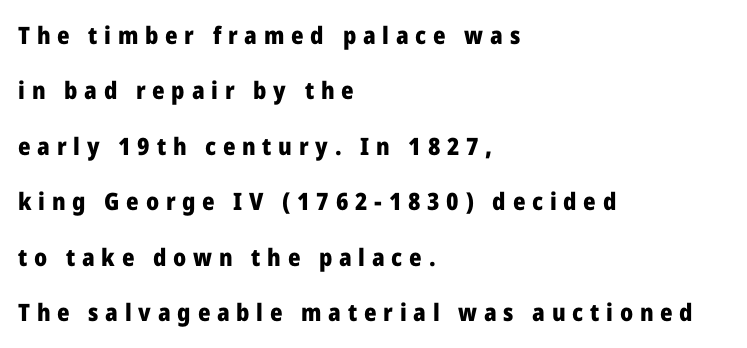
Q: Is the text bold? A: Yes.
Q: Is the text italic (slanted)? A: No, it is upright.
Q: Is the text underlined? A: No.
Q: How is the paragraph aligned? A: Left-aligned.
Q: Is the spacing between letters normal or unusually wide? A: Unusually wide.
Q: Is the spacing between lines tight, normal or loose? A: Loose.
